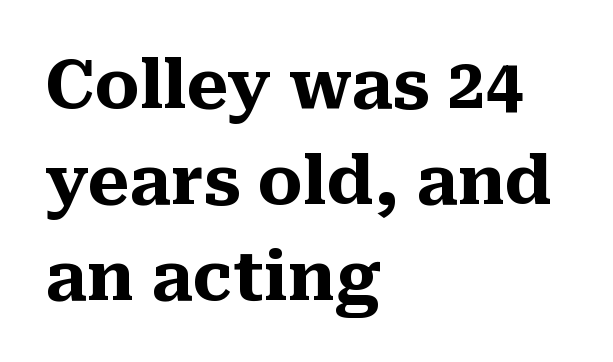
Q: Is the text bold? A: Yes.
Q: Is the text italic (slanted)? A: No, it is upright.
Q: Is the typeface a serif or a sans-serif typeface? A: Serif.
Q: Is the text underlined? A: No.
Q: How is the paragraph aligned? A: Left-aligned.
Q: Is the spacing between letters normal or unusually wide? A: Normal.
Q: Is the spacing between lines tight, normal or loose? A: Normal.
Q: Width (condensed, normal, or wide)? A: Normal.
Q: Stroke contrast? A: Medium.
Q: x-height? A: Medium.
Q: Monospaced? A: No.
